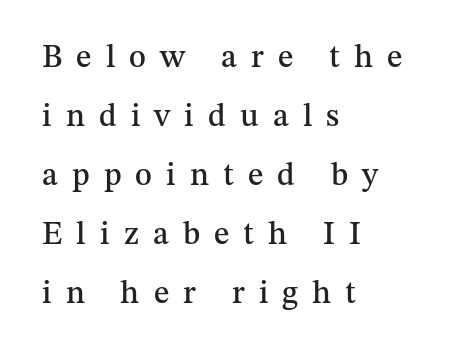
The image shows 32 px serif type, upright; set left-aligned, line spacing 1.84x, unusually wide letter spacing (+0.44 em), not underlined; medium stroke contrast and a medium x-height.
